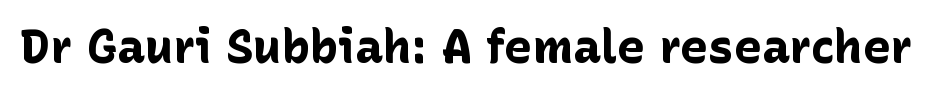
Q: Is the text bold? A: Yes.
Q: Is the text italic (slanted)? A: No, it is upright.
Q: Is the typeface a serif or a sans-serif typeface? A: Sans-serif.
Q: Is the text underlined? A: No.
Q: Is the spacing between letters normal or unusually wide? A: Normal.
Q: Width (condensed, normal, or wide)? A: Normal.
Q: Stroke contrast? A: Low.
Q: x-height? A: Medium.
Q: Monospaced? A: No.
